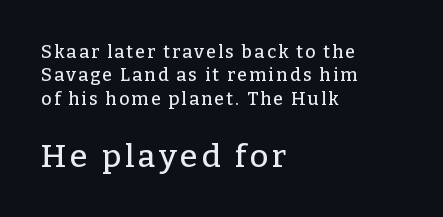
The specimen reads as upright at a glance. The area under the type is left untouched. Bigger letters appear in the bottom chunk; the top chunk is reduced. Teacher's note: observe the even left margin — that is flush-left alignment. A typesetter would call this proportional, since set widths differ per character. These lines are composed in type with serifs.
